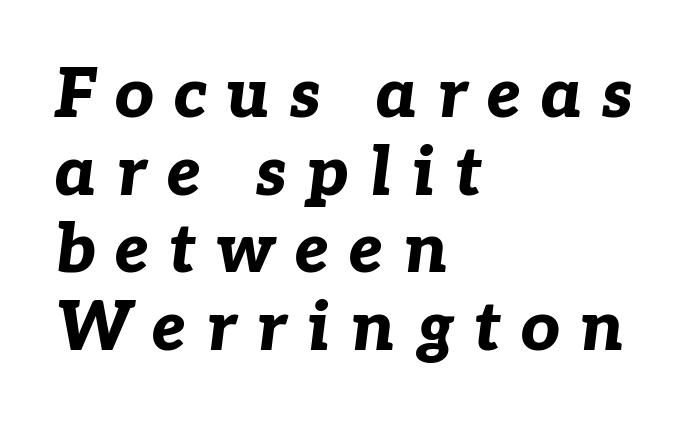
The passage shown is emphatically bold. Note the varied advance widths — an 'i' is clearly narrower than an 'm'. The whole block is typeset with a tilt. Closely set lines give the paragraph a compact silhouette. Underline: absent.
